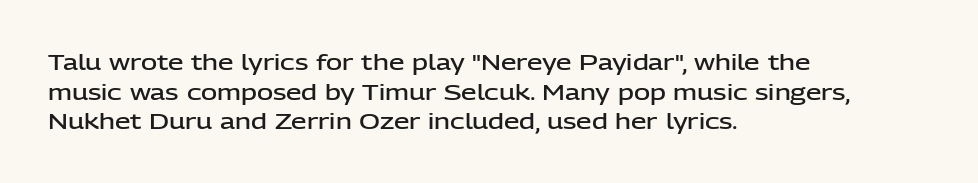
{"italic": "no", "bold": "semi", "underline": "no", "align": "left", "line_spacing": "normal", "line_spacing_ratio": 1.35, "letter_spacing": "normal", "letter_spacing_em": 0.0, "glyph_px": 22}
